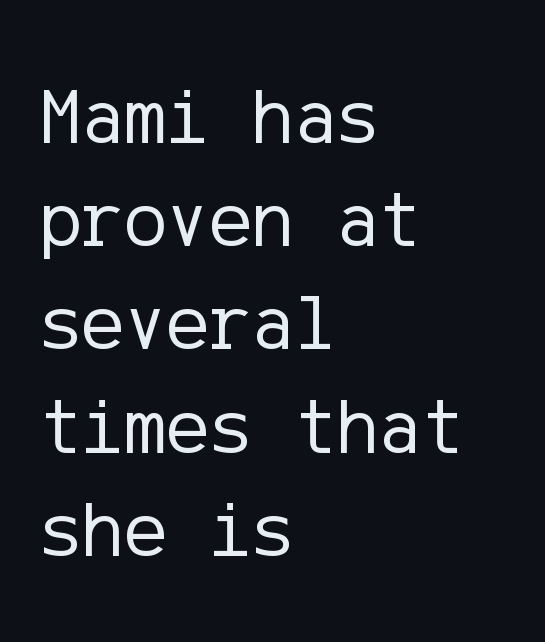
Q: Is the text bold? A: No.
Q: Is the text italic (slanted)? A: No, it is upright.
Q: Is the typeface a serif or a sans-serif typeface? A: Sans-serif.
Q: Is the text underlined? A: No.
Q: How is the paragraph aligned? A: Left-aligned.
Q: Is the spacing between letters normal or unusually wide? A: Normal.
Q: Is the spacing between lines tight, normal or loose? A: Normal.
Q: Width (condensed, normal, or wide)? A: Normal.
Q: Stroke contrast? A: Low.
Q: x-height? A: Medium.
